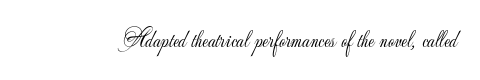
Q: Is the text bold? A: No.
Q: Is the text italic (slanted)? A: Yes.
Q: Is the text underlined? A: No.
Q: Is the spacing between letters normal or unusually wide? A: Normal.
